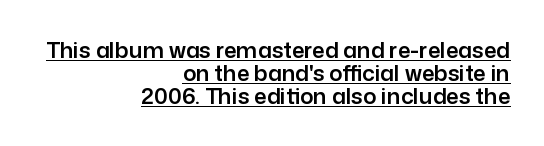
{"italic": "no", "underline": "yes", "align": "right", "line_spacing": "tight", "line_spacing_ratio": 1.04, "letter_spacing": "normal", "letter_spacing_em": 0.0, "glyph_px": 22}
